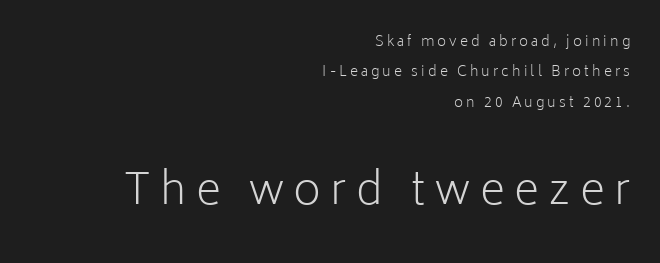
Q: Is the text bold? A: No.
Q: Is the text italic (slanted)? A: No, it is upright.
Q: Is the typeface a serif or a sans-serif typeface? A: Sans-serif.
Q: Is the text underlined? A: No.
Q: How is the paragraph aligned? A: Right-aligned.
Q: Is the spacing between letters normal or unusually wide? A: Unusually wide.
Q: Is the spacing between lines tight, normal or loose? A: Loose.
Q: Which block of text is set in a larger size, the first (top) or the second (bottom)? A: The second (bottom) one.
Q: Width (condensed, normal, or wide)? A: Normal.
Q: Stroke contrast? A: Low.
Q: x-height? A: Medium.
Q: Monospaced? A: No.
